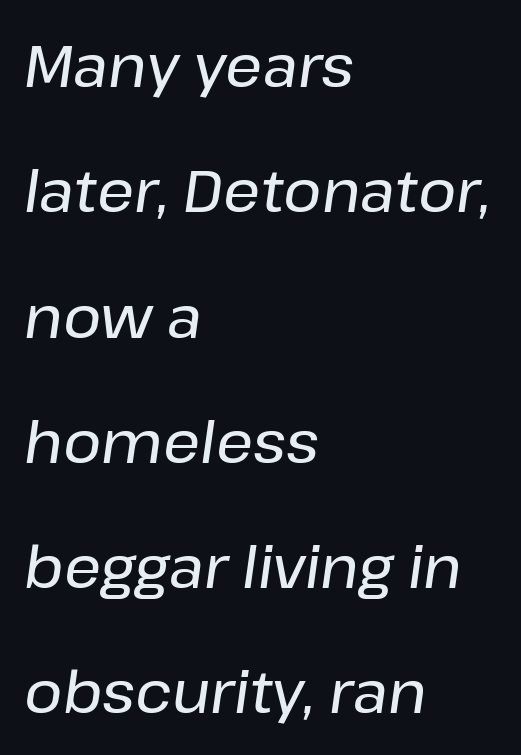
Q: Is the text italic (slanted)? A: Yes, it leans right by about 8 degrees.
Q: Is the text underlined? A: No.
Q: How is the paragraph aligned? A: Left-aligned.
Q: Is the spacing between letters normal or unusually wide? A: Normal.
Q: Is the spacing between lines tight, normal or loose? A: Loose.
Q: Width (condensed, normal, or wide)? A: Normal.
Q: Stroke contrast? A: Low.
Q: x-height? A: Medium.
Q: Monospaced? A: No.
